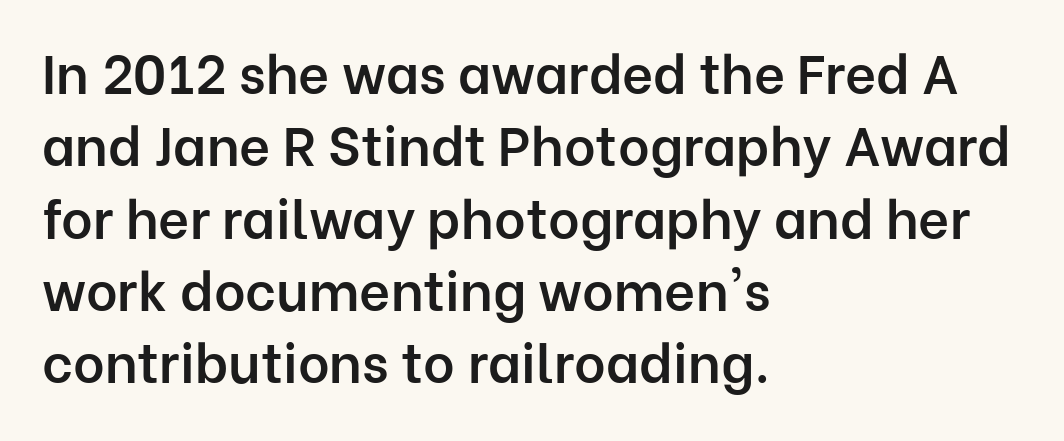
Q: Is the text bold? A: Semi-bold.
Q: Is the text italic (slanted)? A: No, it is upright.
Q: Is the typeface a serif or a sans-serif typeface? A: Sans-serif.
Q: Is the text underlined? A: No.
Q: How is the paragraph aligned? A: Left-aligned.
Q: Is the spacing between letters normal or unusually wide? A: Normal.
Q: Is the spacing between lines tight, normal or loose? A: Normal.
Q: Width (condensed, normal, or wide)? A: Normal.
Q: Stroke contrast? A: Low.
Q: x-height? A: Medium.
Q: Monospaced? A: No.
